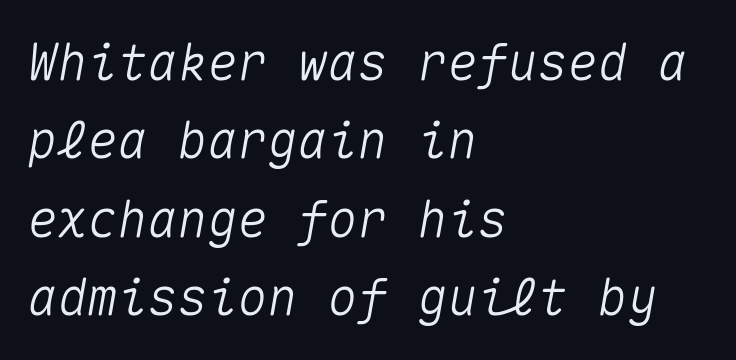
Is the block centered? No — it sits flush against the left margin. Descenders are the only things crossing below the line. Would a proofreader flag this as italicized? Yes. Looks like terminal output: every glyph gets an equal slot. Is there much room between lines? A standard amount, neither cramped nor airy. This sample uses plain, unmodified letter spacing.
